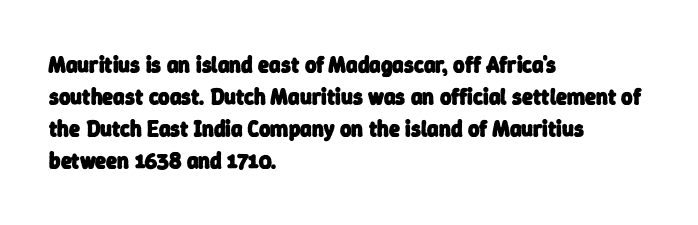
The image shows 22 px bold type; set left-aligned, normal line spacing (1.46x), normal letter spacing, not underlined.
